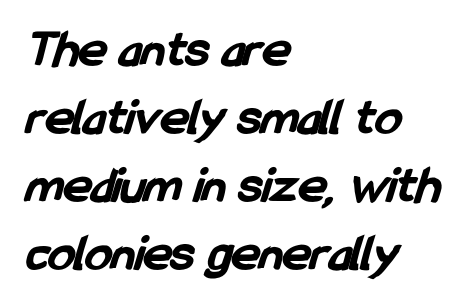
{"serif": "no", "bold": "yes", "weight": "bold", "width": "condensed", "stroke_contrast": "low", "x_height": "medium", "monospaced": "no", "underline": "no", "align": "left", "line_spacing": "normal", "line_spacing_ratio": 1.28, "letter_spacing": "normal", "letter_spacing_em": 0.0, "glyph_px": 53}
